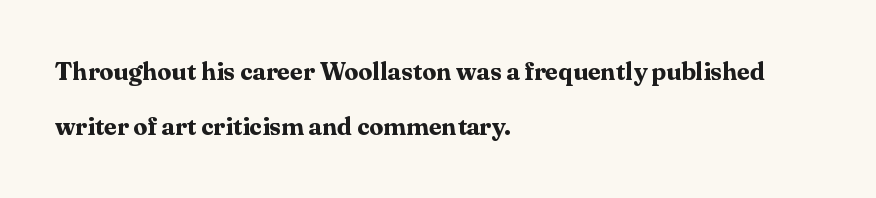
These lines carry a lot of weight — the face is fully bold. This sample uses plain, unmodified letter spacing. Descender tails drop into unmarked territory. Ordinary non-slanted type is in use.
